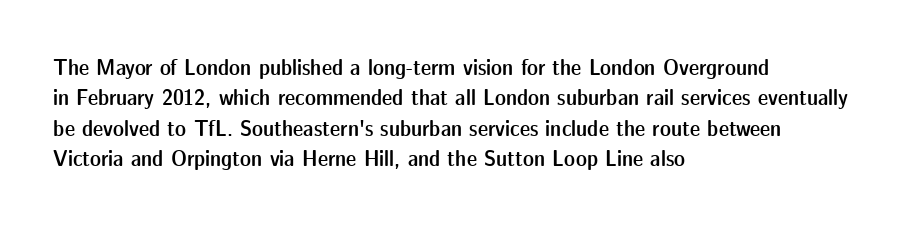
{"italic": "no", "bold": "semi", "underline": "no", "align": "left", "line_spacing": "normal", "line_spacing_ratio": 1.32, "letter_spacing": "normal", "letter_spacing_em": 0.0, "glyph_px": 23}
